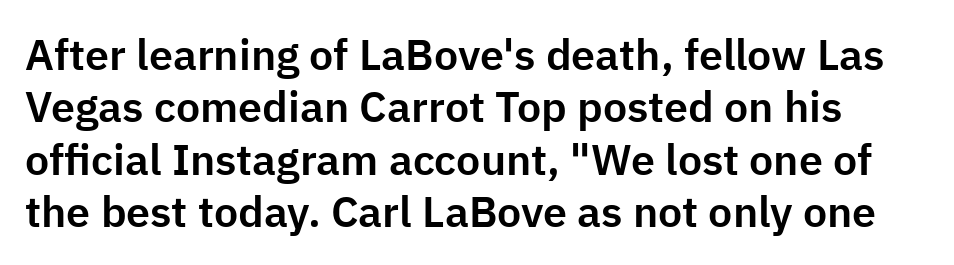
{"serif": "no", "italic": "no", "width": "normal", "stroke_contrast": "low", "x_height": "medium", "monospaced": "no", "underline": "no", "line_spacing_ratio": 1.22, "letter_spacing": "normal", "letter_spacing_em": 0.0, "glyph_px": 43}
